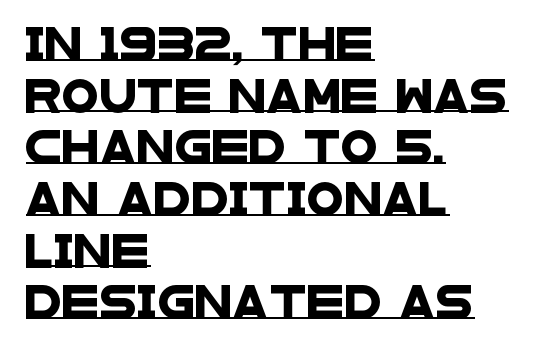
{"serif": "no", "width": "wide", "stroke_contrast": "low", "x_height": "large", "monospaced": "no", "underline": "yes", "align": "left", "line_spacing": "normal", "line_spacing_ratio": 1.52, "letter_spacing": "normal", "letter_spacing_em": 0.0, "glyph_px": 34}
